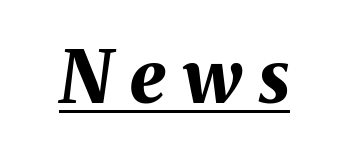
The image shows 73 px bold type, italic (leaning right); set unusually wide letter spacing (+0.23 em), underlined; medium stroke contrast and a medium x-height.
